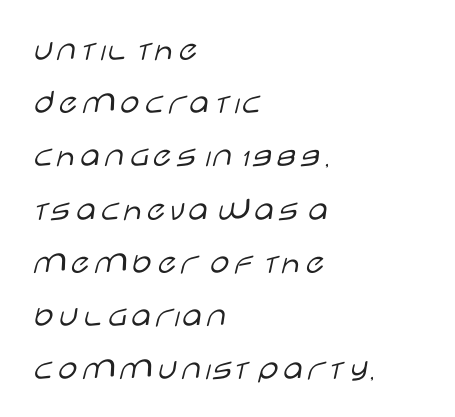
Check where the strokes stop: nothing finishes them off — pure sans. Vertical spacing — default. The area under the type is left untouched.
